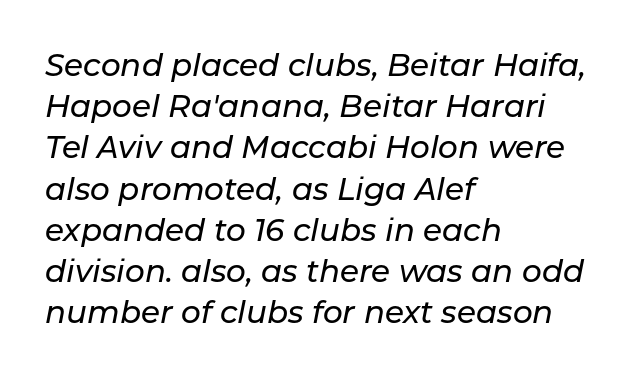
{"italic": "yes", "lean": "right", "slant_degrees": 11, "width": "normal", "stroke_contrast": "low", "x_height": "medium", "monospaced": "no", "underline": "no", "align": "left", "line_spacing": "normal", "line_spacing_ratio": 1.33, "letter_spacing": "normal", "letter_spacing_em": 0.0, "glyph_px": 31}
